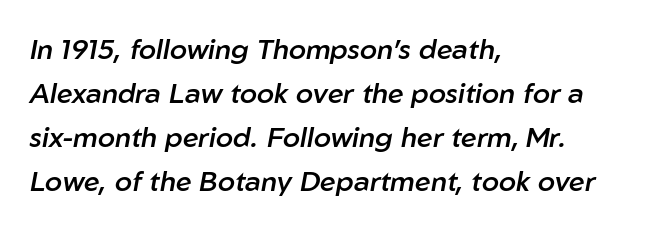
Q: Is the text bold? A: Semi-bold.
Q: Is the text italic (slanted)? A: Yes, it leans right by about 10 degrees.
Q: Is the text underlined? A: No.
Q: How is the paragraph aligned? A: Left-aligned.
Q: Is the spacing between letters normal or unusually wide? A: Normal.
Q: Is the spacing between lines tight, normal or loose? A: Normal.
Q: Width (condensed, normal, or wide)? A: Normal.
Q: Stroke contrast? A: Low.
Q: x-height? A: Medium.
Q: Monospaced? A: No.
